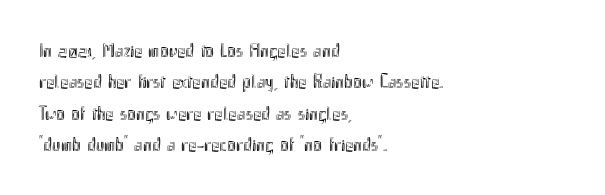
{"italic": "no", "underline": "no", "align": "left", "line_spacing": "normal", "line_spacing_ratio": 1.57, "letter_spacing": "normal", "letter_spacing_em": 0.0, "glyph_px": 20}
